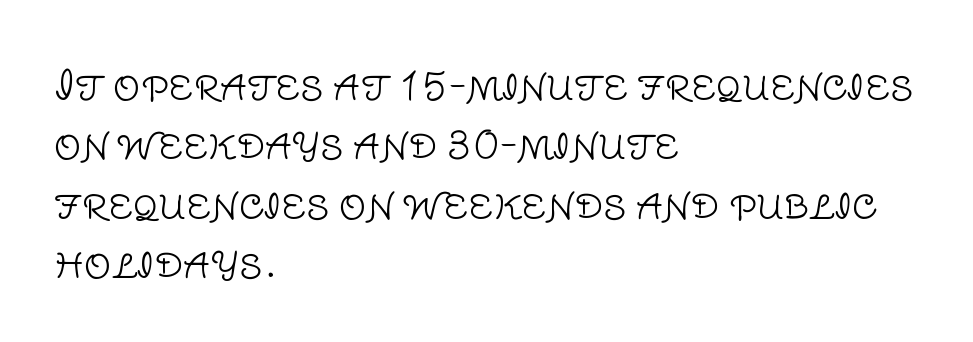
{"serif": "no", "bold": "no", "weight": "light", "width": "normal", "stroke_contrast": "low", "x_height": "large", "monospaced": "no", "underline": "no", "align": "left", "line_spacing": "normal", "line_spacing_ratio": 1.56, "letter_spacing": "normal", "letter_spacing_em": 0.0, "glyph_px": 38}
